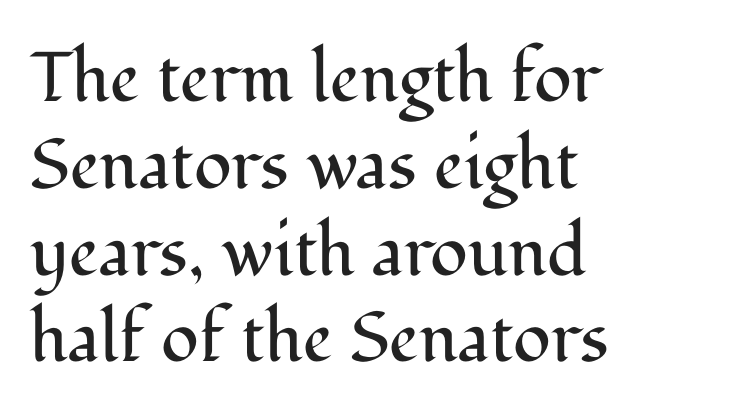
The letters carry serifs — small finishing strokes at the ends of their stems. Stems here are at most as thick as an everyday book face. Do the characters align in a grid? No, the font is proportional. Posture: straight, roman, zero tilt. You could call the tracking neutral — neither tight nor loose. This rendering uses left alignment, leaving the right contour irregular.
